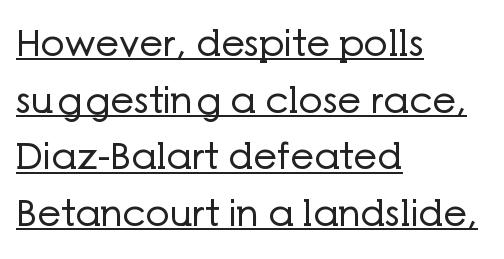
Q: Is the text bold? A: No.
Q: Is the text italic (slanted)? A: No, it is upright.
Q: Is the typeface a serif or a sans-serif typeface? A: Sans-serif.
Q: Is the text underlined? A: Yes.
Q: How is the paragraph aligned? A: Left-aligned.
Q: Is the spacing between letters normal or unusually wide? A: Normal.
Q: Is the spacing between lines tight, normal or loose? A: Normal.
Q: Width (condensed, normal, or wide)? A: Normal.
Q: Stroke contrast? A: Low.
Q: x-height? A: Medium.
Q: Monospaced? A: No.
